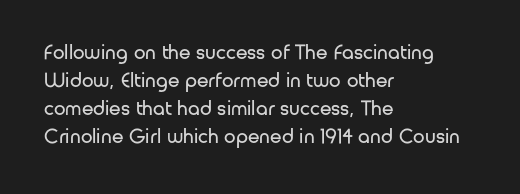
{"italic": "no", "bold": "no", "underline": "no", "align": "left", "line_spacing": "normal", "line_spacing_ratio": 1.34, "letter_spacing": "normal", "letter_spacing_em": 0.0, "glyph_px": 21}
